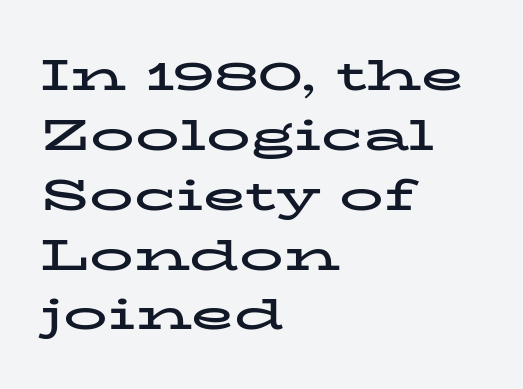
Q: Is the text bold? A: Yes.
Q: Is the text italic (slanted)? A: No, it is upright.
Q: Is the typeface a serif or a sans-serif typeface? A: Serif.
Q: Is the text underlined? A: No.
Q: How is the paragraph aligned? A: Left-aligned.
Q: Is the spacing between letters normal or unusually wide? A: Normal.
Q: Is the spacing between lines tight, normal or loose? A: Normal.
Q: Width (condensed, normal, or wide)? A: Wide.
Q: Stroke contrast? A: Low.
Q: x-height? A: Medium.
Q: Monospaced? A: No.
